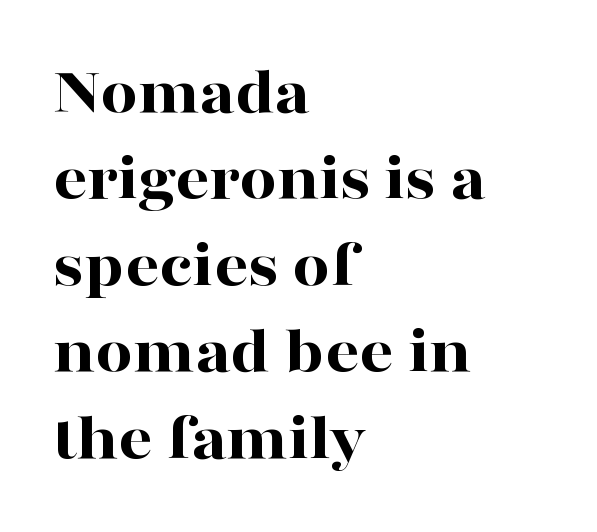
{"serif": "yes", "italic": "no", "bold": "yes", "weight": "bold", "width": "wide", "stroke_contrast": "high", "x_height": "medium", "monospaced": "no", "underline": "no", "align": "left", "line_spacing": "normal", "line_spacing_ratio": 1.31, "letter_spacing": "normal", "letter_spacing_em": 0.0, "glyph_px": 66}
